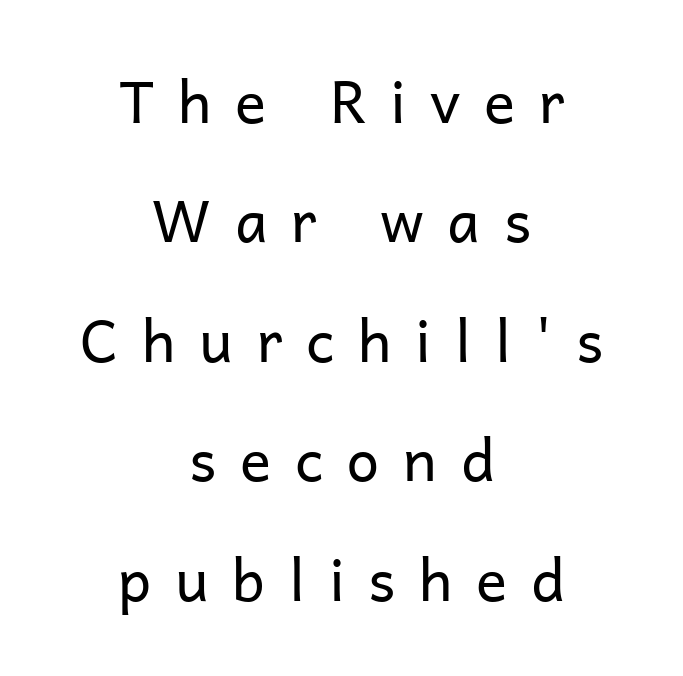
Q: Is the text bold? A: No.
Q: Is the text italic (slanted)? A: No, it is upright.
Q: Is the typeface a serif or a sans-serif typeface? A: Sans-serif.
Q: Is the text underlined? A: No.
Q: How is the paragraph aligned? A: Centered.
Q: Is the spacing between letters normal or unusually wide? A: Unusually wide.
Q: Is the spacing between lines tight, normal or loose? A: Loose.
Q: Width (condensed, normal, or wide)? A: Normal.
Q: Stroke contrast? A: Low.
Q: x-height? A: Medium.
Q: Monospaced? A: No.
